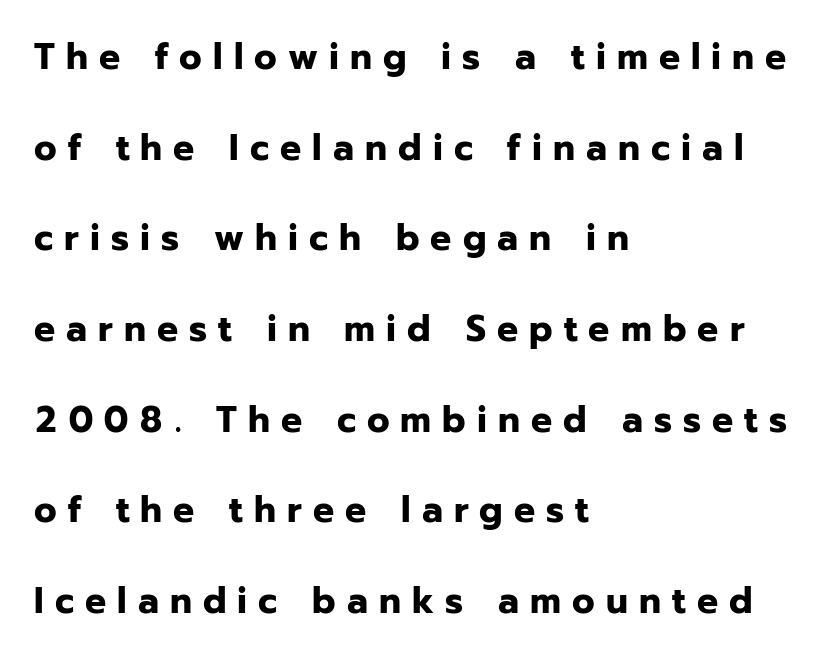
{"serif": "no", "italic": "no", "bold": "yes", "weight": "bold", "width": "normal", "stroke_contrast": "low", "x_height": "medium", "monospaced": "no", "underline": "no", "align": "left", "line_spacing": "loose", "line_spacing_ratio": 2.45, "letter_spacing": "wide", "letter_spacing_em": 0.3, "glyph_px": 37}
